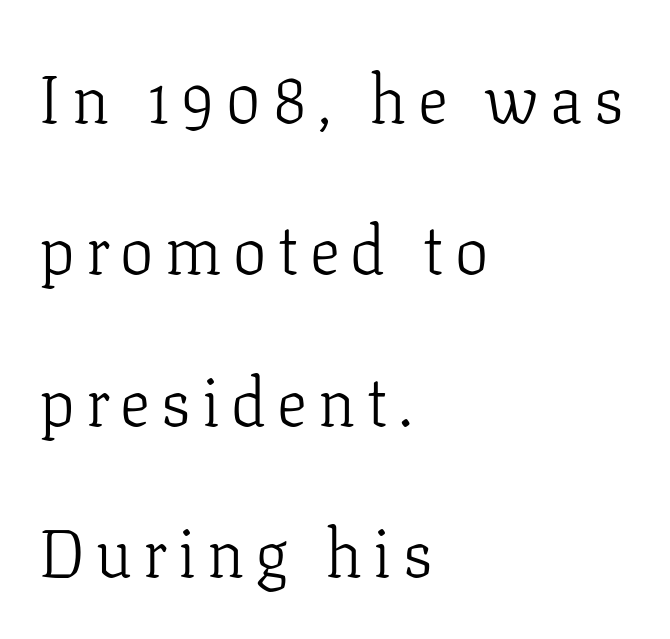
{"serif": "yes", "italic": "no", "bold": "no", "weight": "light", "width": "normal", "stroke_contrast": "low", "x_height": "medium", "monospaced": "no", "underline": "no", "align": "left", "line_spacing": "loose", "line_spacing_ratio": 2.26, "glyph_px": 67}
